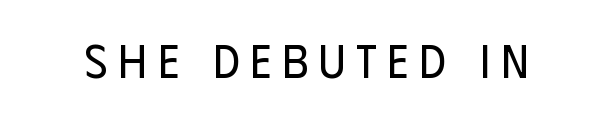
The image shows 47 px regular-weight, condensed sans-serif type, upright; set unusually wide letter spacing (+0.23 em), not underlined; low stroke contrast and a large x-height.
